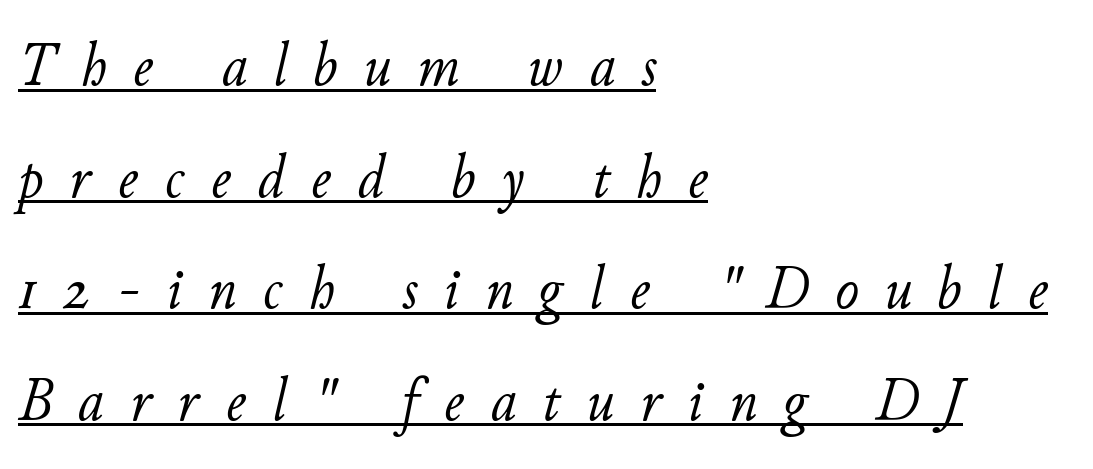
The lettering tilts uniformly, giving the passage an italic look. This sample uses expanded letter spacing, leaving extra air between glyphs. Do the characters align in a grid? No, the font is proportional. On a weight scale, this lands at 450 or below. The passage is arranged the way most books set body copy — flush left. The rendered words wear a rule along their underside.
